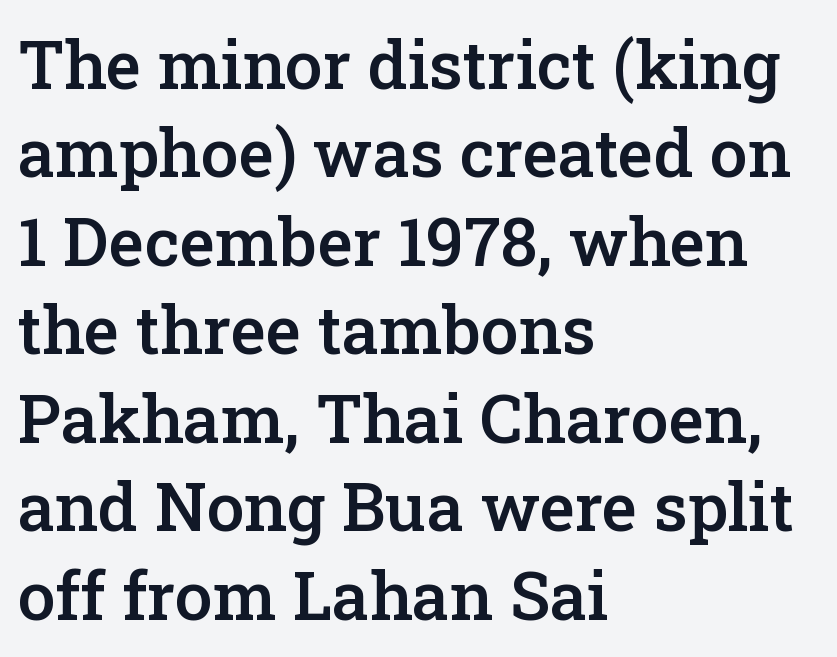
Each letter keeps its own natural width here, so spacing adapts to shape. Regarding serifs, this sample has them. The glyphs are unaccompanied by any horizontal stroke below them. The paragraph has a hard left edge and a soft right edge. Does the lettering tilt? It doesn't — this is upright.
